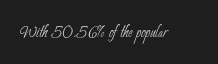
Q: Is the text bold? A: No.
Q: Is the text underlined? A: No.
Q: Is the spacing between letters normal or unusually wide? A: Normal.
